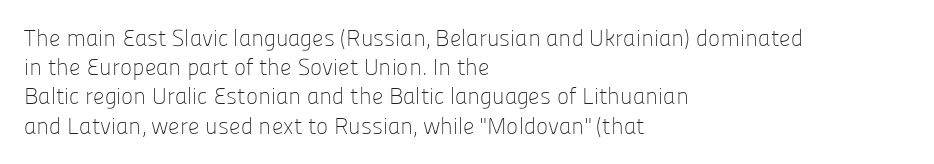
{"italic": "no", "bold": "no", "underline": "no", "align": "left", "line_spacing": "normal", "line_spacing_ratio": 1.27, "letter_spacing": "normal", "letter_spacing_em": 0.0, "glyph_px": 23}
